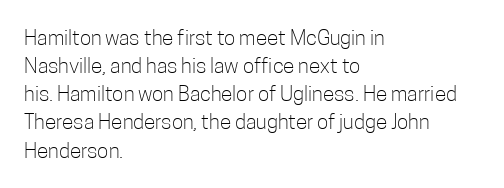
Visually the block forms a straight wall on the left and a jagged coastline on the right. Style check: upright. Bold? No — there's no thickening of the strokes. Notice how descenders clear the ascenders below comfortably — that's standard leading. Each word holds together tightly as a unit, with standard inter-letter gaps.
